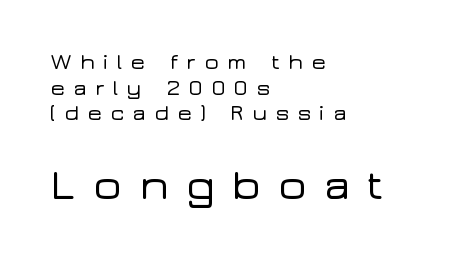
Q: Is the text italic (slanted)? A: No, it is upright.
Q: Is the typeface a serif or a sans-serif typeface? A: Sans-serif.
Q: Is the text underlined? A: No.
Q: How is the paragraph aligned? A: Left-aligned.
Q: Is the spacing between letters normal or unusually wide? A: Unusually wide.
Q: Which block of text is set in a larger size, the first (top) or the second (bottom)? A: The second (bottom) one.
Q: Width (condensed, normal, or wide)? A: Wide.
Q: Stroke contrast? A: Low.
Q: x-height? A: Medium.
Q: Monospaced? A: No.
